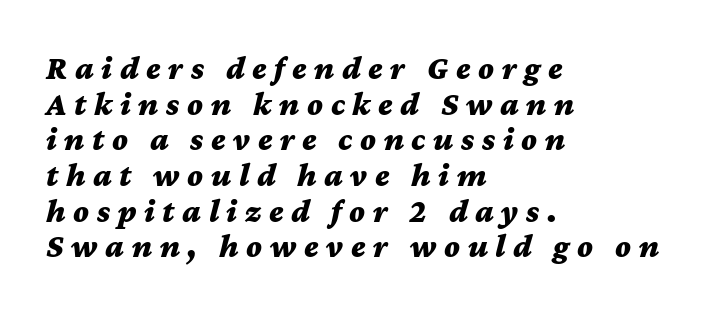
Q: Is the text bold? A: Yes.
Q: Is the text italic (slanted)? A: Yes, it leans right by about 12 degrees.
Q: Is the text underlined? A: No.
Q: How is the paragraph aligned? A: Left-aligned.
Q: Is the spacing between letters normal or unusually wide? A: Unusually wide.
Q: Is the spacing between lines tight, normal or loose? A: Tight.
Q: Width (condensed, normal, or wide)? A: Wide.
Q: Stroke contrast? A: Medium.
Q: x-height? A: Medium.
Q: Monospaced? A: No.
